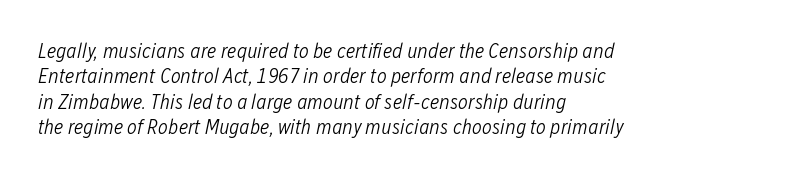
The image shows 21 px text type, italic (leaning right); set left-aligned, line spacing 1.21x, normal letter spacing, not underlined.
